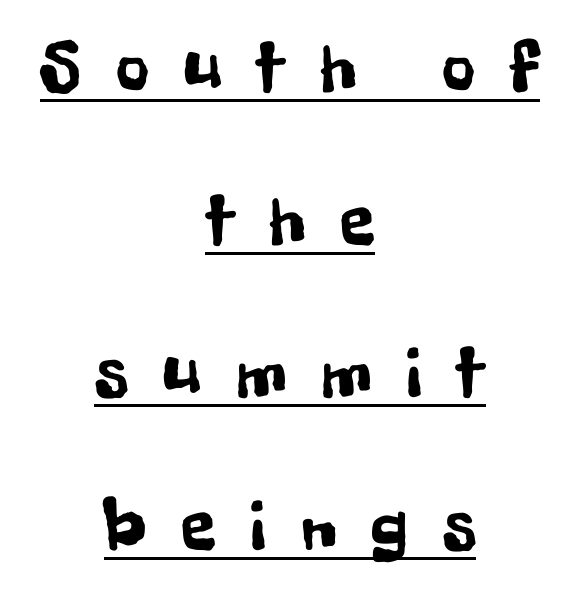
Q: Is the text italic (slanted)? A: No, it is upright.
Q: Is the typeface a serif or a sans-serif typeface? A: Sans-serif.
Q: Is the text underlined? A: Yes.
Q: How is the paragraph aligned? A: Centered.
Q: Is the spacing between letters normal or unusually wide? A: Unusually wide.
Q: Is the spacing between lines tight, normal or loose? A: Loose.
Q: Width (condensed, normal, or wide)? A: Condensed.
Q: Stroke contrast? A: Low.
Q: x-height? A: Medium.
Q: Monospaced? A: No.
